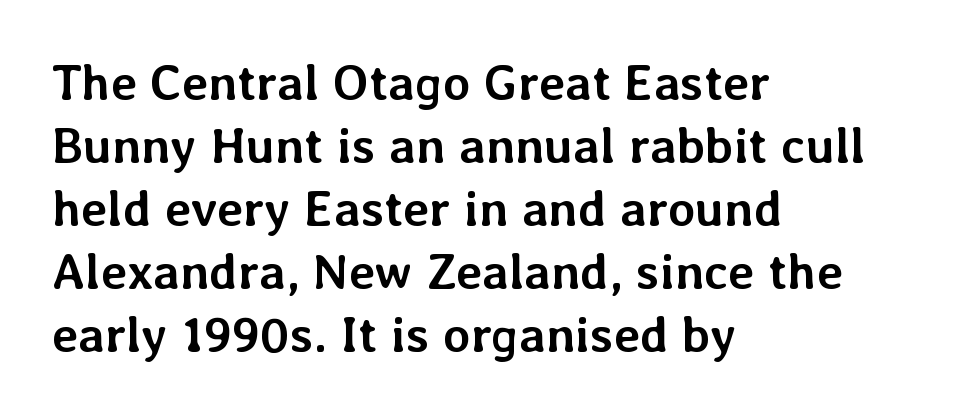
The type is set solid horizontally, with unmodified tracking. Set as a true bold cut, around the 700 mark. This rendering features lettering with no underline. The setting favours the left margin, as ordinary paragraphs usually do. The letters advance in unequal steps, a hallmark of proportional type.
